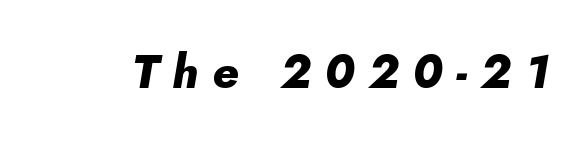
{"italic": "yes", "lean": "right", "slant_degrees": 10, "bold": "yes", "weight": "heavy", "width": "normal", "stroke_contrast": "low", "x_height": "small", "monospaced": "no", "underline": "no", "letter_spacing": "wide", "letter_spacing_em": 0.3, "glyph_px": 46}
